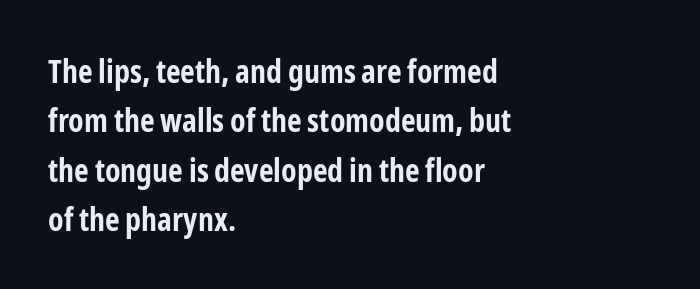
Lines of text with bare space underneath. Caption: standard tracking, unaltered. Compared with an ordinary text face, these strokes are far heavier — a full bold. Are there feet on the stems? There aren't — it's a sans.
